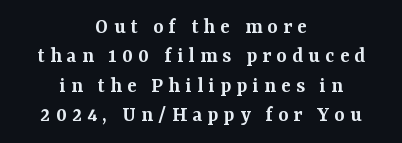
The tracking jumps out immediately: characters are airy and widely separated. The font is running at a semibold setting, under full bold. The string is rendered with underlining switched off. The axis of the letterforms is exactly vertical.
